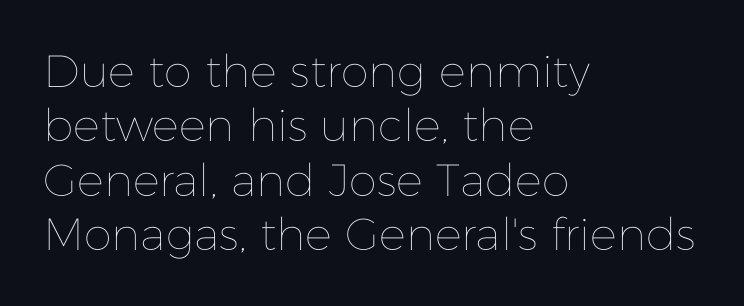
Q: Is the text bold? A: No.
Q: Is the text italic (slanted)? A: No, it is upright.
Q: Is the text underlined? A: No.
Q: How is the paragraph aligned? A: Left-aligned.
Q: Is the spacing between letters normal or unusually wide? A: Normal.
Q: Width (condensed, normal, or wide)? A: Normal.
Q: Stroke contrast? A: Low.
Q: x-height? A: Medium.
Q: Monospaced? A: No.
